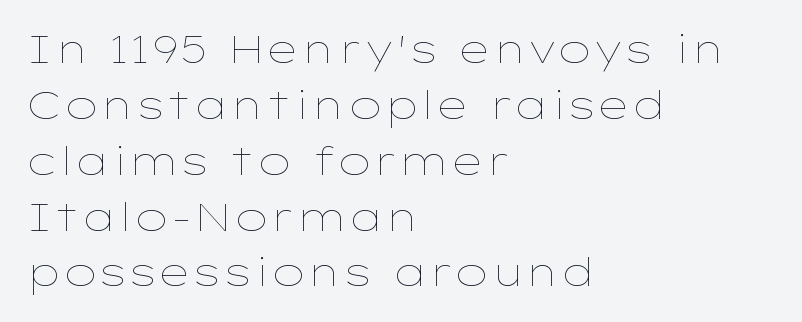
The specimen reads as upright at a glance. These lines sit exactly where default settings would place them. These lines are rendered in a variable-pitch font. The lines are quadded left. Weight class: somewhere from thin through regular. The gap between lines stays unmarked.
